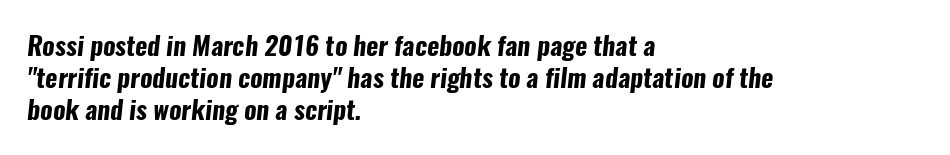
Q: Is the text bold? A: Yes.
Q: Is the text underlined? A: No.
Q: How is the paragraph aligned? A: Left-aligned.
Q: Is the spacing between letters normal or unusually wide? A: Normal.
